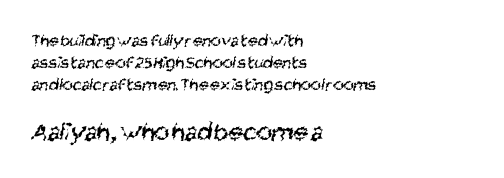
The image shows 27 px text type; set left-aligned, line spacing 1.22x, normal letter spacing, not underlined; the second (bottom) block is 1.5x larger.
